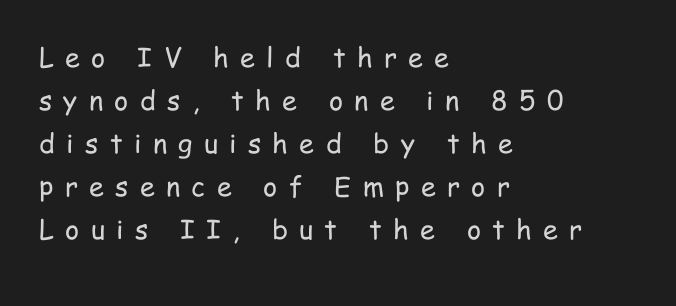
{"italic": "no", "bold": "no", "underline": "no", "align": "left", "line_spacing": "normal", "line_spacing_ratio": 1.59, "letter_spacing": "wide", "letter_spacing_em": 0.42, "glyph_px": 27}
